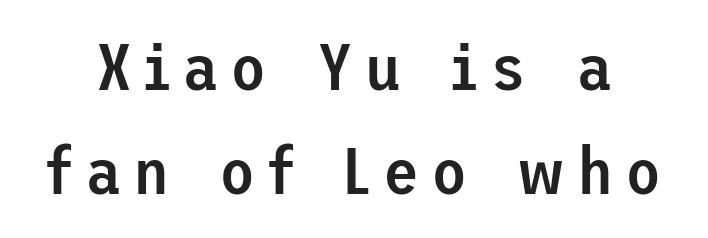
{"serif": "no", "italic": "no", "bold": "semi", "weight": "semibold", "width": "normal", "stroke_contrast": "low", "x_height": "medium", "underline": "no", "line_spacing": "normal", "line_spacing_ratio": 1.57, "glyph_px": 66}
